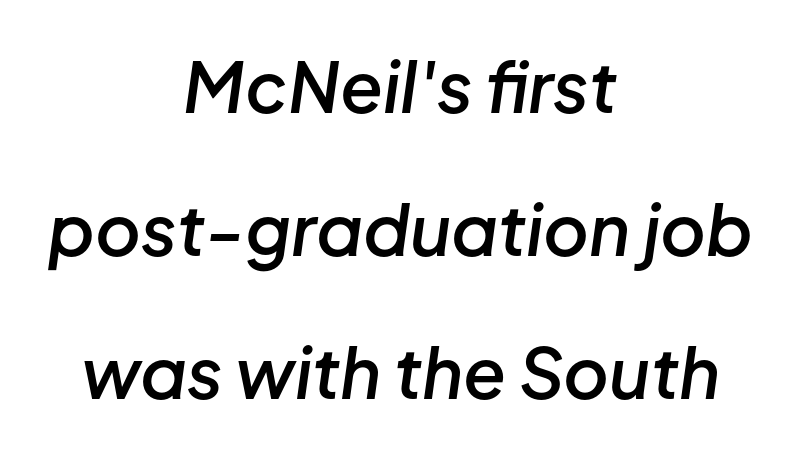
Q: Is the text bold? A: Semi-bold.
Q: Is the text italic (slanted)? A: Yes, it leans right by about 8 degrees.
Q: Is the text underlined? A: No.
Q: How is the paragraph aligned? A: Centered.
Q: Is the spacing between letters normal or unusually wide? A: Normal.
Q: Is the spacing between lines tight, normal or loose? A: Loose.
Q: Width (condensed, normal, or wide)? A: Normal.
Q: Stroke contrast? A: Low.
Q: x-height? A: Medium.
Q: Monospaced? A: No.
